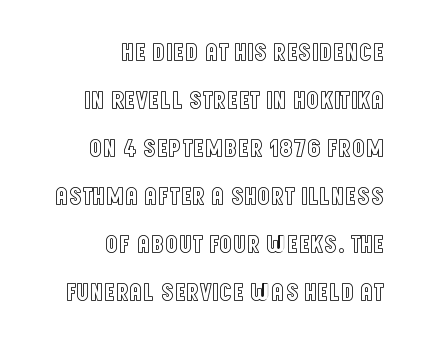
Standard letterfit; no display-style spreading of the glyphs. Each row of text sits above clean, open space. Characters remain perfectly vertical along every line. One-word summary of the alignment: right.
